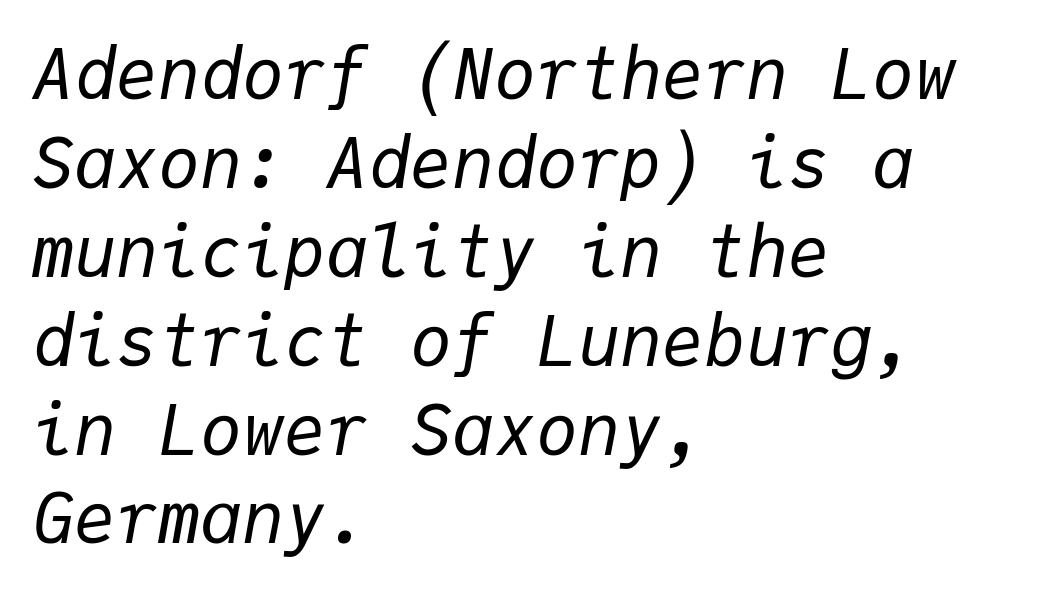
The image shows 70 px regular-weight type, italic (leaning right), monospaced; set left-aligned, normal line spacing (1.27x), normal letter spacing, not underlined; low stroke contrast and a medium x-height.
